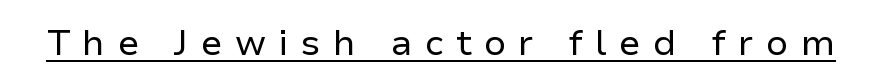
Q: Is the text bold? A: No.
Q: Is the text italic (slanted)? A: No, it is upright.
Q: Is the typeface a serif or a sans-serif typeface? A: Sans-serif.
Q: Is the text underlined? A: Yes.
Q: Is the spacing between letters normal or unusually wide? A: Unusually wide.
Q: Width (condensed, normal, or wide)? A: Normal.
Q: Stroke contrast? A: Low.
Q: x-height? A: Medium.
Q: Monospaced? A: No.
